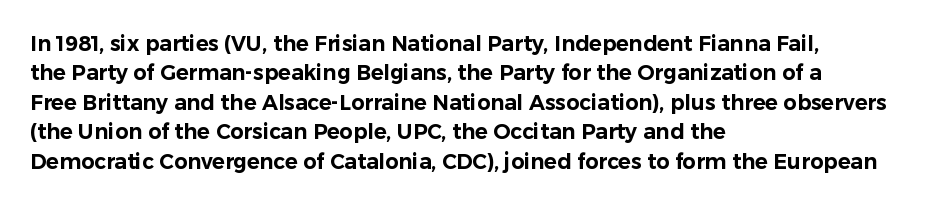
If you drew a ruler down the left edge, every line would touch it. The foot of each line stays bare and open. What's the leading like? Ordinary, nothing unusual. The axis of the letterforms is exactly vertical. Observe the ordinary spacing: letters are neighbours, not strangers.
